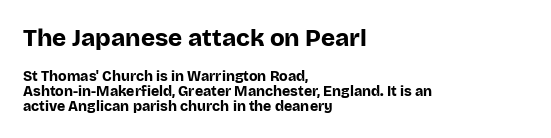
The rendering uses a bold face; every stroke is thick and dark. The rendering anchors every line to the left-hand side. How would I describe the line gaps? Narrow and economical. The passage shown has conventional tracking throughout. The letters stand upright; this is a roman face.
